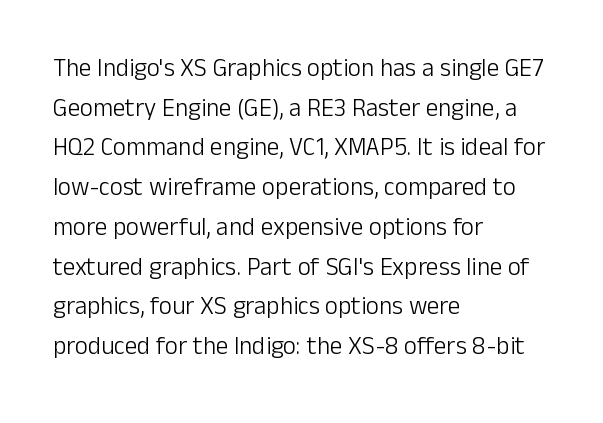
The image shows 25 px text type, upright; set left-aligned, normal line spacing (1.59x), normal letter spacing, not underlined.
